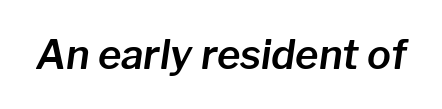
{"italic": "yes", "lean": "right", "slant_degrees": 8, "width": "normal", "stroke_contrast": "low", "x_height": "medium", "monospaced": "no", "underline": "no", "letter_spacing": "normal", "letter_spacing_em": 0.0, "glyph_px": 40}
